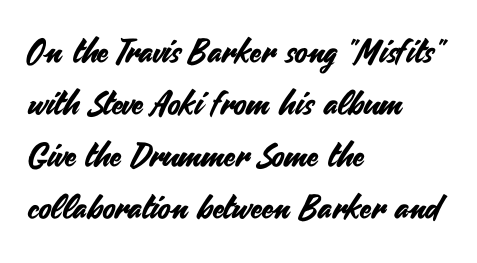
Q: Is the text italic (slanted)? A: Yes.
Q: Is the typeface a serif or a sans-serif typeface? A: Sans-serif.
Q: Is the text underlined? A: No.
Q: How is the paragraph aligned? A: Left-aligned.
Q: Is the spacing between letters normal or unusually wide? A: Normal.
Q: Is the spacing between lines tight, normal or loose? A: Normal.
Q: Width (condensed, normal, or wide)? A: Normal.
Q: Stroke contrast? A: Medium.
Q: x-height? A: Small.
Q: Monospaced? A: No.
